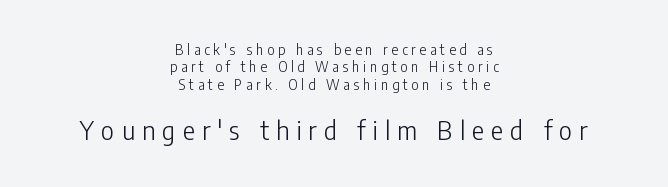
{"italic": "no", "bold": "no", "underline": "no", "align": "center", "line_spacing": "normal", "line_spacing_ratio": 1.25, "letter_spacing": "wide", "letter_spacing_em": 0.27, "larger_block": "second", "size_ratio": 1.86, "glyph_px": 26}
